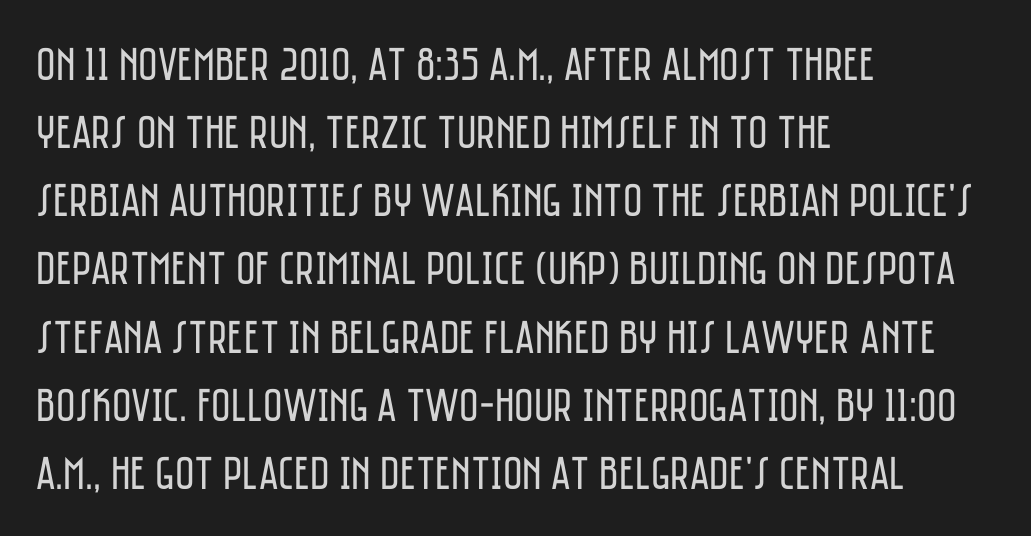
Q: Is the text bold? A: No.
Q: Is the text italic (slanted)? A: No, it is upright.
Q: Is the typeface a serif or a sans-serif typeface? A: Sans-serif.
Q: Is the text underlined? A: No.
Q: How is the paragraph aligned? A: Left-aligned.
Q: Is the spacing between letters normal or unusually wide? A: Normal.
Q: Is the spacing between lines tight, normal or loose? A: Normal.
Q: Width (condensed, normal, or wide)? A: Condensed.
Q: Stroke contrast? A: Low.
Q: x-height? A: Large.
Q: Monospaced? A: No.
